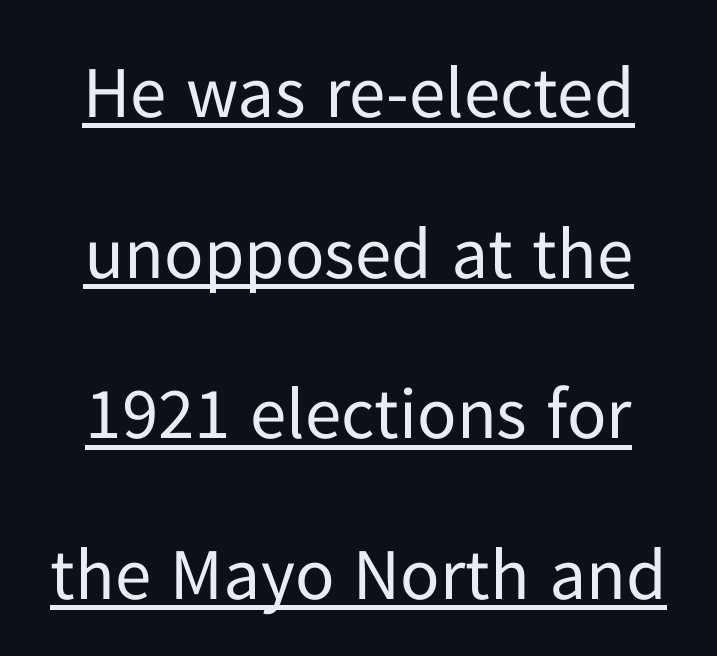
{"serif": "no", "italic": "no", "bold": "no", "weight": "regular", "width": "normal", "stroke_contrast": "low", "x_height": "medium", "monospaced": "no", "underline": "yes", "align": "center", "line_spacing": "loose", "line_spacing_ratio": 2.2, "letter_spacing": "normal", "letter_spacing_em": 0.0, "glyph_px": 73}
